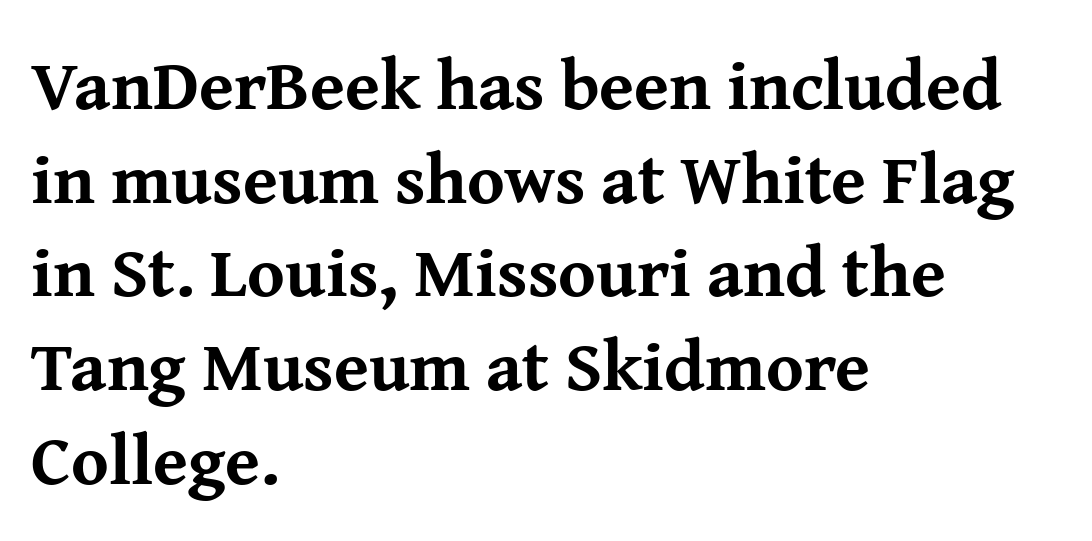
Q: Is the text bold? A: Yes.
Q: Is the text italic (slanted)? A: No, it is upright.
Q: Is the typeface a serif or a sans-serif typeface? A: Serif.
Q: Is the text underlined? A: No.
Q: How is the paragraph aligned? A: Left-aligned.
Q: Is the spacing between letters normal or unusually wide? A: Normal.
Q: Is the spacing between lines tight, normal or loose? A: Normal.
Q: Width (condensed, normal, or wide)? A: Normal.
Q: Stroke contrast? A: Medium.
Q: x-height? A: Medium.
Q: Monospaced? A: No.
